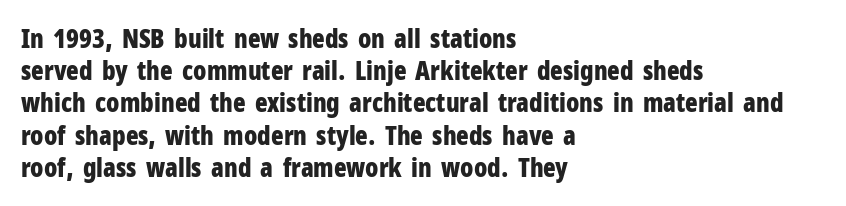
The image shows 26 px bold type, upright; set left-aligned, line spacing 1.24x, normal letter spacing, not underlined.
